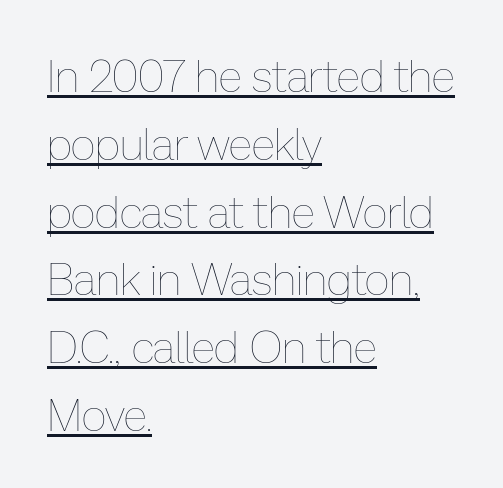
Note the varied advance widths — an 'i' is clearly narrower than an 'm'. The rendering anchors every line to the left-hand side. Posture: upright roman. The face used here is rendered with its standard letterfit. Underline: present. Successive baselines arrive at the customary interval.
